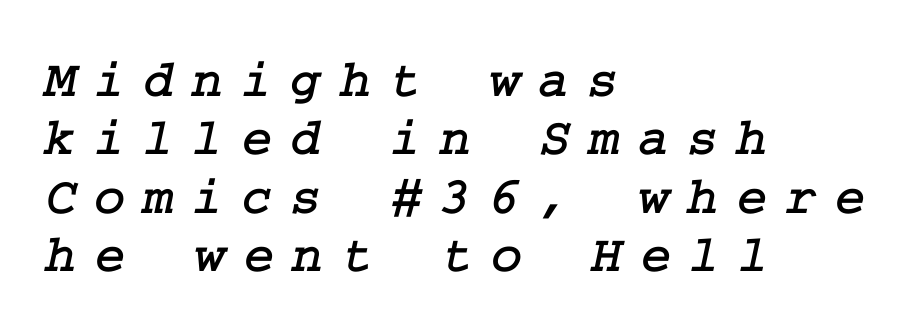
{"serif": "yes", "width": "normal", "stroke_contrast": "low", "x_height": "medium", "underline": "no", "align": "left", "line_spacing": "tight", "line_spacing_ratio": 1.1, "letter_spacing": "wide", "letter_spacing_em": 0.34, "glyph_px": 53}
